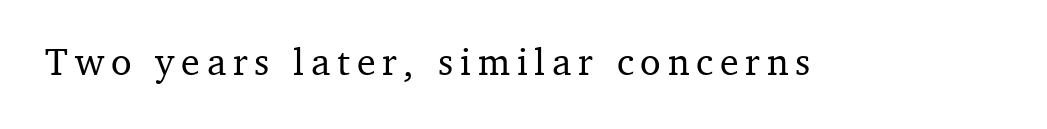
The image shows 38 px serif type, upright; set not underlined; medium stroke contrast and a medium x-height.
